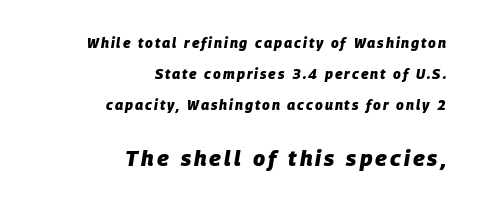
The image shows 22 px bold type, italic (leaning right); set right-aligned, loose line spacing (2.21x), not underlined; the second (bottom) block is 1.57x larger.
